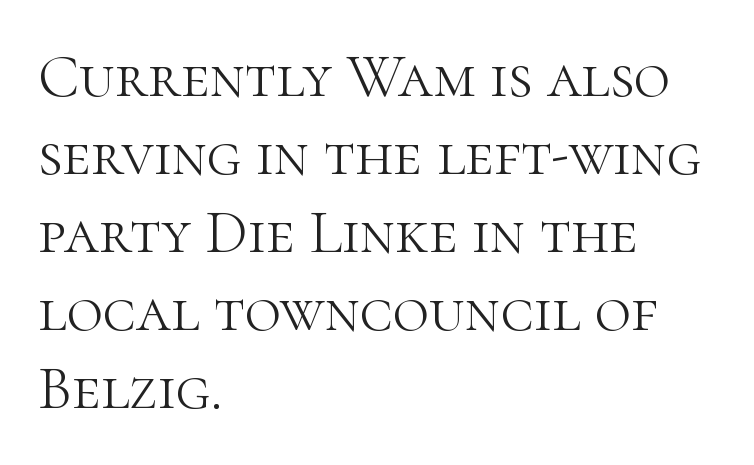
Q: Is the text bold? A: No.
Q: Is the text italic (slanted)? A: No, it is upright.
Q: Is the typeface a serif or a sans-serif typeface? A: Serif.
Q: Is the text underlined? A: No.
Q: How is the paragraph aligned? A: Left-aligned.
Q: Is the spacing between letters normal or unusually wide? A: Normal.
Q: Is the spacing between lines tight, normal or loose? A: Normal.
Q: Width (condensed, normal, or wide)? A: Normal.
Q: Stroke contrast? A: High.
Q: x-height? A: Medium.
Q: Monospaced? A: No.
